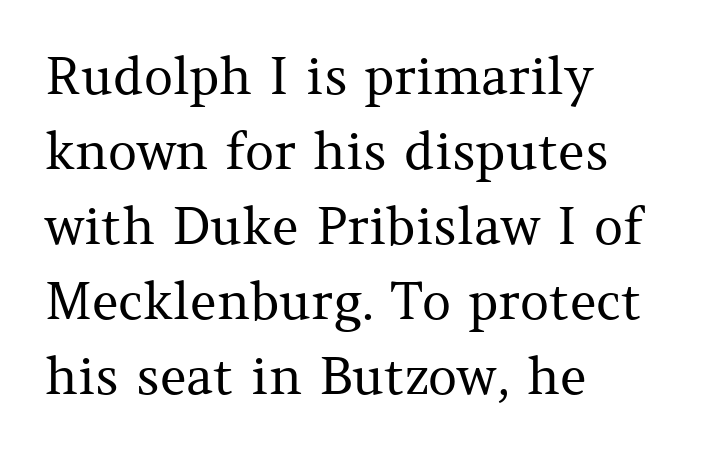
The image shows 51 px regular-weight serif type, upright; set left-aligned, normal line spacing (1.47x), normal letter spacing, not underlined; medium stroke contrast and a medium x-height.
